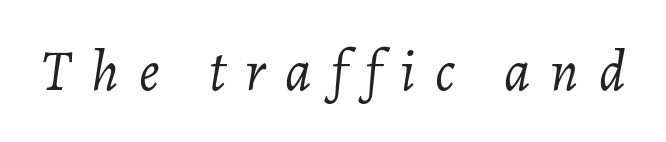
Q: Is the text bold? A: No.
Q: Is the text italic (slanted)? A: Yes, it leans right by about 7 degrees.
Q: Is the text underlined? A: No.
Q: Is the spacing between letters normal or unusually wide? A: Unusually wide.
Q: Width (condensed, normal, or wide)? A: Normal.
Q: Stroke contrast? A: Low.
Q: x-height? A: Medium.
Q: Monospaced? A: No.
